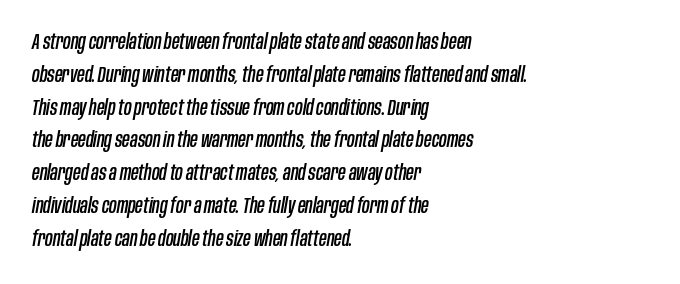
The foot of each line stays bare and open. Visually the block forms a straight wall on the left and a jagged coastline on the right. Compared with typical paragraphs, the rows here are spaced about the same. The font's italic variant was chosen for this text.
